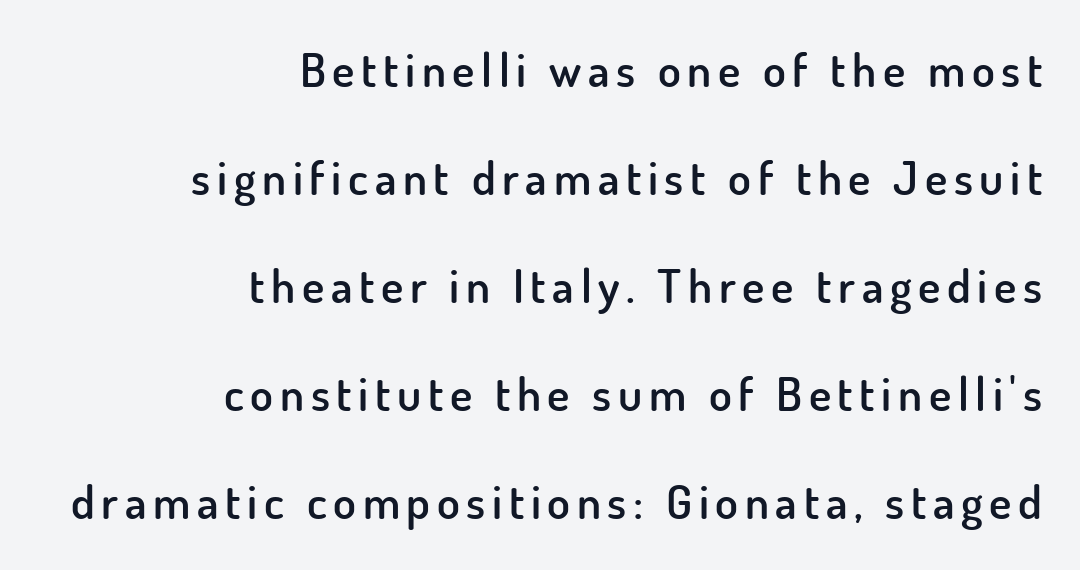
{"serif": "no", "italic": "no", "bold": "semi", "weight": "semibold", "width": "normal", "stroke_contrast": "low", "x_height": "small", "monospaced": "no", "underline": "no", "align": "right", "line_spacing": "loose", "line_spacing_ratio": 2.3, "glyph_px": 47}
